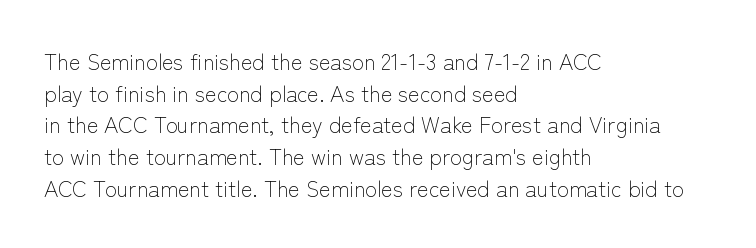
The image shows 22 px text type, upright; set left-aligned, normal line spacing (1.44x), normal letter spacing, not underlined.
